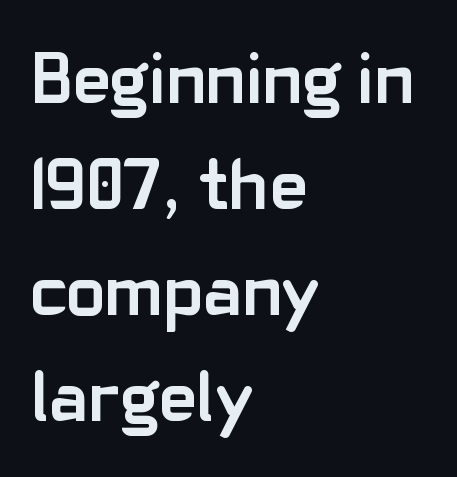
A bare baseline throughout the passage. Rendered with straight, roman letterforms. Horizontal bands of white between lines are of average thickness. These lines keep a tight, regular rhythm from letter to letter. The face used here is proportionally spaced, like ordinary book or web type. Visually the block forms a straight wall on the left and a jagged coastline on the right.
